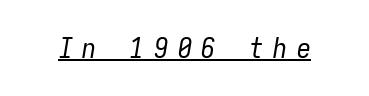
{"italic": "yes", "lean": "right", "slant_degrees": 9, "bold": "no", "weight": "regular", "width": "condensed", "stroke_contrast": "low", "x_height": "medium", "monospaced": "yes", "underline": "yes", "letter_spacing": "wide", "letter_spacing_em": 0.35, "glyph_px": 28}
